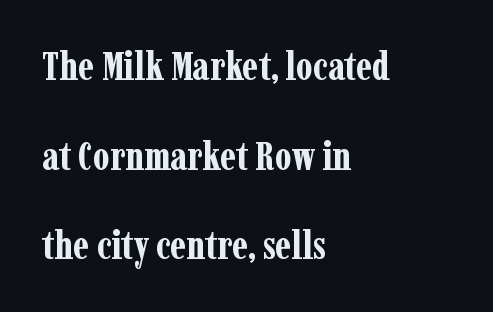
{"serif": "yes", "italic": "no", "bold": "yes", "weight": "bold", "width": "condensed", "stroke_contrast": "low", "x_height": "medium", "monospaced": "no", "underline": "no", "align": "left", "line_spacing": "loose", "line_spacing_ratio": 2.24, "letter_spacing": "normal", "letter_spacing_em": 0.0, "glyph_px": 40}
